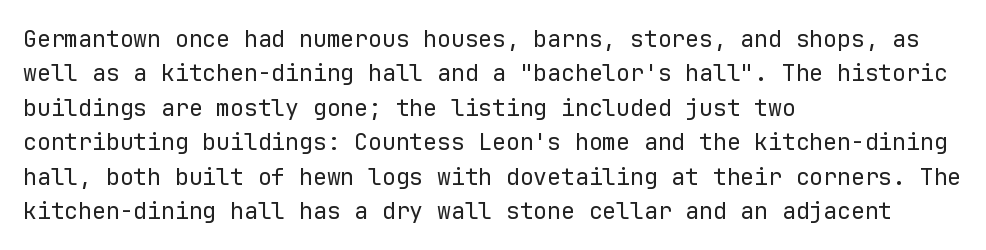
Observe the ordinary spacing: letters are neighbours, not strangers. Only glyphs here, with clear space below each row. Honestly, the row spacing looks completely unremarkable. No letter is thick-stroked: the sample isn't bold.
